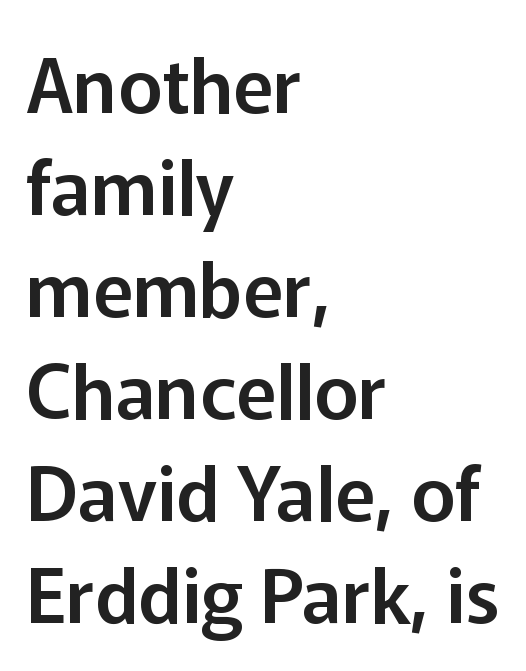
Q: Is the text italic (slanted)? A: No, it is upright.
Q: Is the typeface a serif or a sans-serif typeface? A: Sans-serif.
Q: Is the text underlined? A: No.
Q: How is the paragraph aligned? A: Left-aligned.
Q: Is the spacing between letters normal or unusually wide? A: Normal.
Q: Is the spacing between lines tight, normal or loose? A: Normal.
Q: Width (condensed, normal, or wide)? A: Normal.
Q: Stroke contrast? A: Low.
Q: x-height? A: Medium.
Q: Monospaced? A: No.
